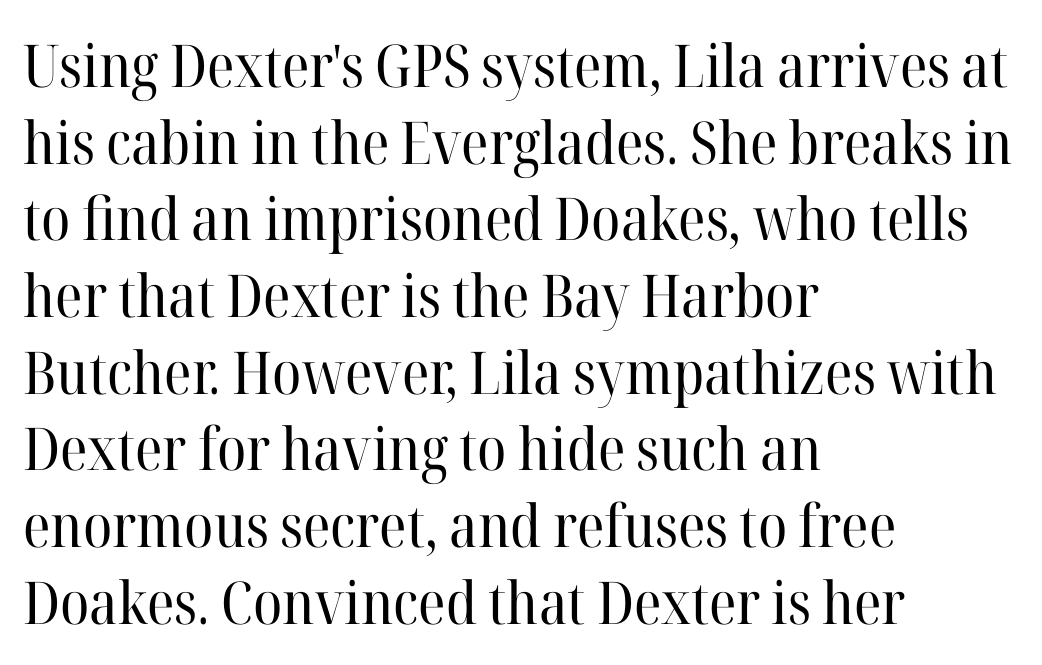
{"serif": "yes", "italic": "no", "bold": "no", "weight": "regular", "width": "normal", "stroke_contrast": "high", "x_height": "medium", "monospaced": "no", "underline": "no", "align": "left", "line_spacing": "normal", "line_spacing_ratio": 1.3, "letter_spacing": "normal", "letter_spacing_em": 0.0, "glyph_px": 59}
